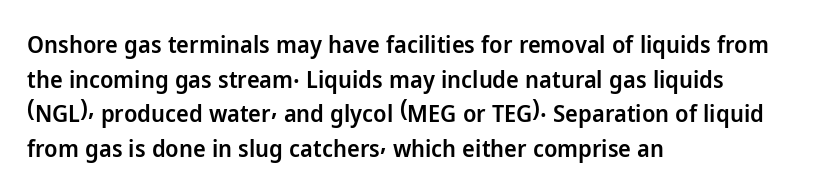
{"italic": "no", "bold": "semi", "underline": "no", "align": "left", "line_spacing": "normal", "line_spacing_ratio": 1.44, "letter_spacing": "normal", "letter_spacing_em": 0.0, "glyph_px": 24}
